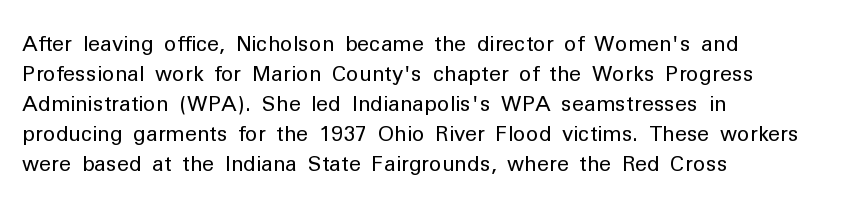
Q: Is the text bold? A: No.
Q: Is the text italic (slanted)? A: No, it is upright.
Q: Is the text underlined? A: No.
Q: How is the paragraph aligned? A: Left-aligned.
Q: Is the spacing between letters normal or unusually wide? A: Normal.
Q: Is the spacing between lines tight, normal or loose? A: Normal.
